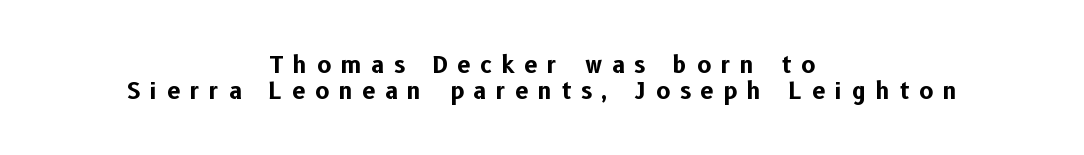
The image shows 23 px bold type, upright; set centered, tight line spacing (1.13x), unusually wide letter spacing (+0.44 em), not underlined.
